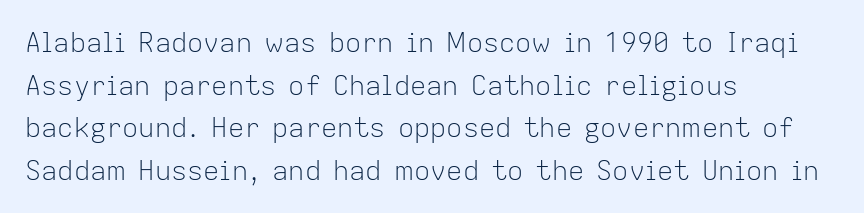
{"italic": "no", "bold": "no", "underline": "no", "align": "left", "line_spacing": "normal", "line_spacing_ratio": 1.58, "letter_spacing": "normal", "letter_spacing_em": 0.0, "glyph_px": 27}
